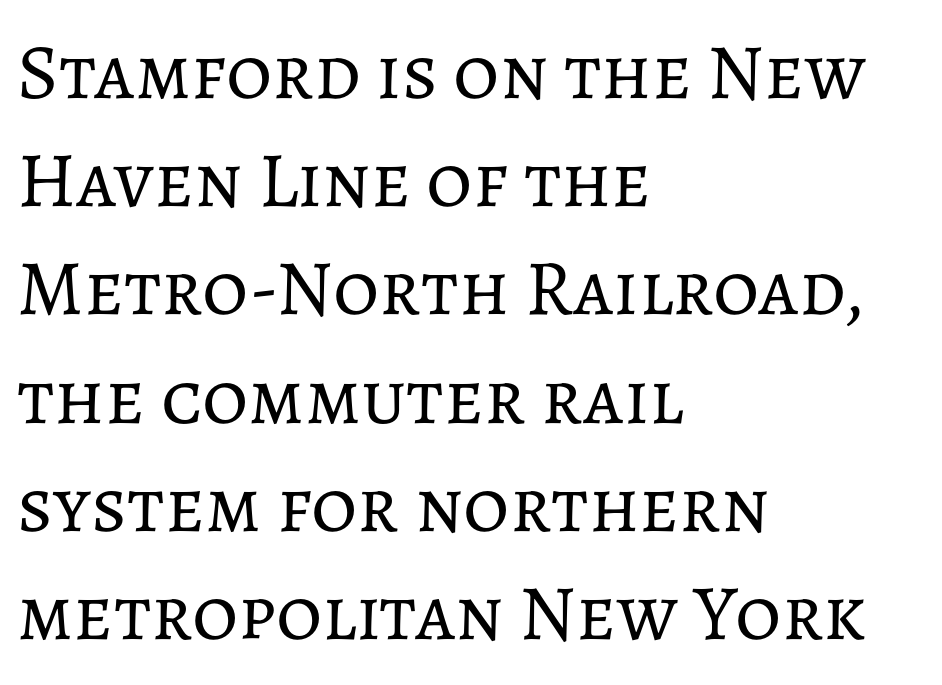
{"italic": "no", "bold": "no", "weight": "regular", "width": "normal", "stroke_contrast": "low", "x_height": "medium", "monospaced": "no", "underline": "no", "align": "left", "line_spacing": "normal", "line_spacing_ratio": 1.37, "letter_spacing": "normal", "letter_spacing_em": 0.0, "glyph_px": 79}
